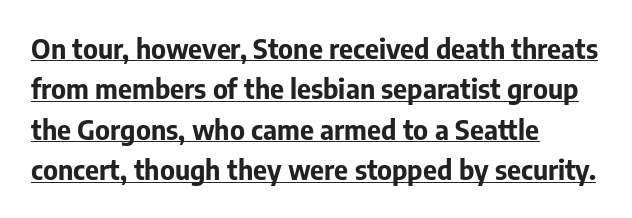
Is there an underline? Yes — a line sits under the letters. Each word holds together tightly as a unit, with standard inter-letter gaps. Caption: multi-line text, flush left, ragged right. These words are printed bold, with thick strokes throughout.
